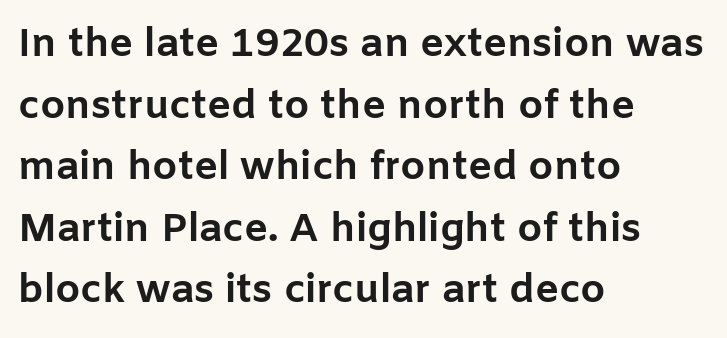
Q: Is the text bold? A: Yes.
Q: Is the text italic (slanted)? A: No, it is upright.
Q: Is the typeface a serif or a sans-serif typeface? A: Sans-serif.
Q: Is the text underlined? A: No.
Q: How is the paragraph aligned? A: Left-aligned.
Q: Is the spacing between letters normal or unusually wide? A: Normal.
Q: Is the spacing between lines tight, normal or loose? A: Normal.
Q: Width (condensed, normal, or wide)? A: Normal.
Q: Stroke contrast? A: Low.
Q: x-height? A: Medium.
Q: Monospaced? A: No.
